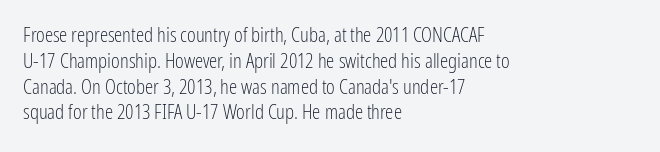
Visually the block forms a straight wall on the left and a jagged coastline on the right. This sample uses plain, unmodified letter spacing. The face looks like a standard text weight, possibly lighter. Check under the words: just untouched page. Does the lettering tilt? It doesn't — this is upright.
